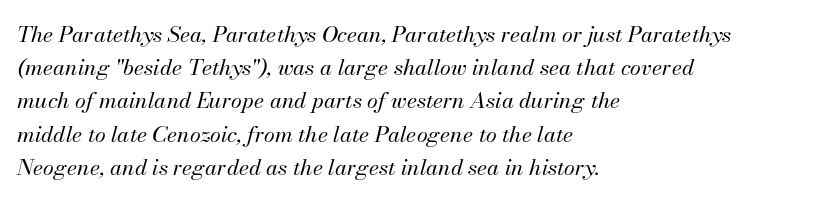
The image shows 22 px text type, italic (leaning right); set left-aligned, normal line spacing (1.51x), normal letter spacing, not underlined.
